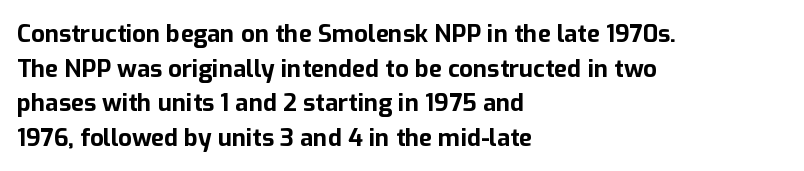
{"italic": "no", "bold": "yes", "underline": "no", "align": "left", "line_spacing": "normal", "line_spacing_ratio": 1.44, "letter_spacing": "normal", "letter_spacing_em": 0.0, "glyph_px": 24}
